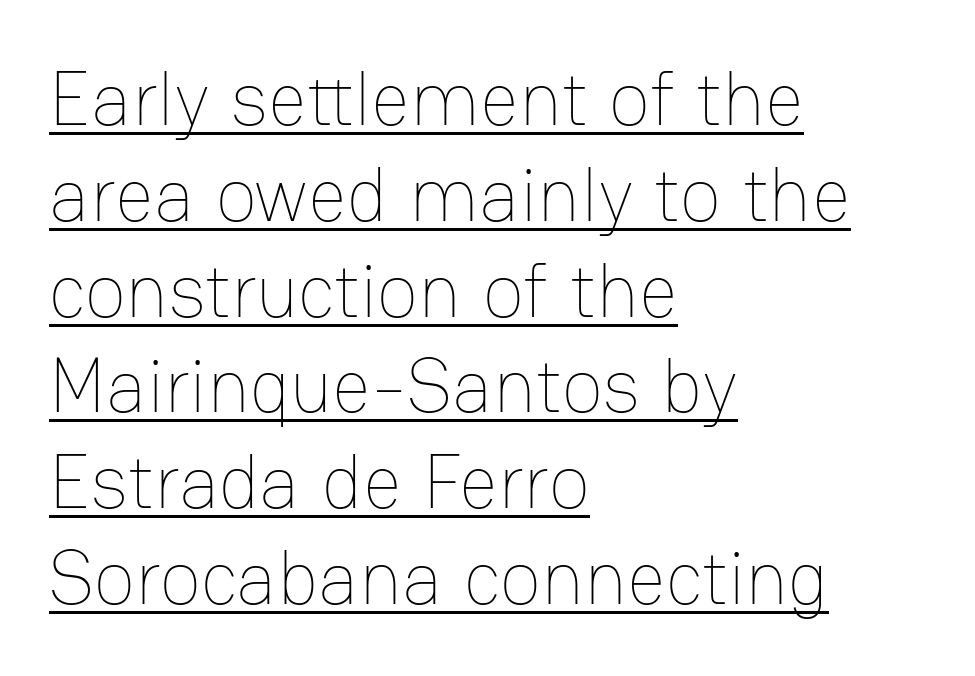
{"italic": "no", "bold": "no", "weight": "thin", "width": "normal", "stroke_contrast": "low", "x_height": "medium", "monospaced": "no", "underline": "yes", "align": "left", "line_spacing": "normal", "line_spacing_ratio": 1.26, "letter_spacing": "normal", "letter_spacing_em": 0.0, "glyph_px": 76}
